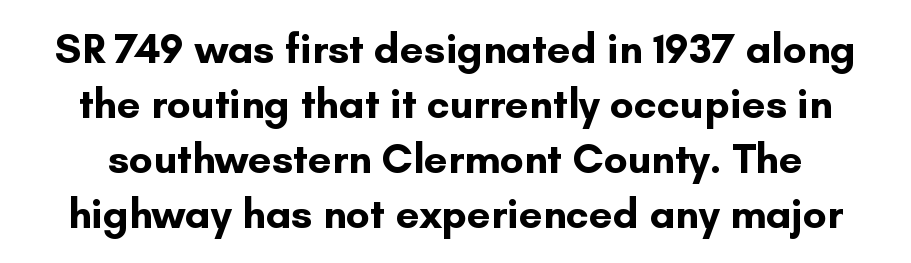
The image shows 42 px bold sans-serif type, upright; set normal line spacing (1.31x), normal letter spacing, not underlined; low stroke contrast and a small x-height.
